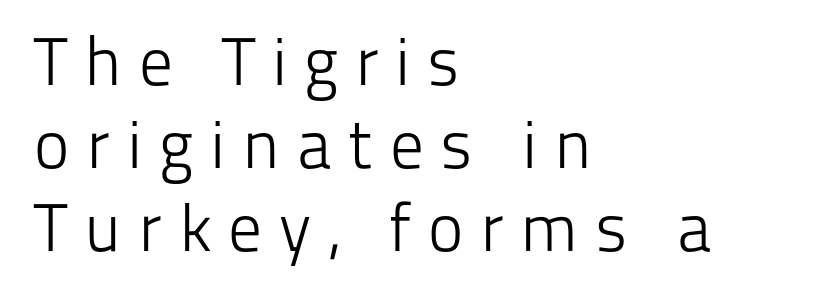
The image shows 67 px light sans-serif type, upright; set left-aligned, line spacing 1.24x, unusually wide letter spacing (+0.25 em), not underlined; low stroke contrast and a medium x-height.
